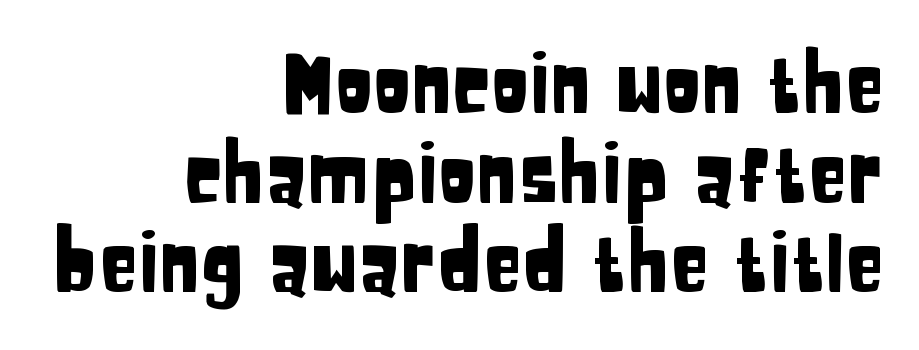
Q: Is the text italic (slanted)? A: No, it is upright.
Q: Is the typeface a serif or a sans-serif typeface? A: Sans-serif.
Q: Is the text underlined? A: No.
Q: How is the paragraph aligned? A: Right-aligned.
Q: Is the spacing between letters normal or unusually wide? A: Normal.
Q: Is the spacing between lines tight, normal or loose? A: Tight.
Q: Width (condensed, normal, or wide)? A: Condensed.
Q: Stroke contrast? A: Low.
Q: x-height? A: Large.
Q: Monospaced? A: No.
